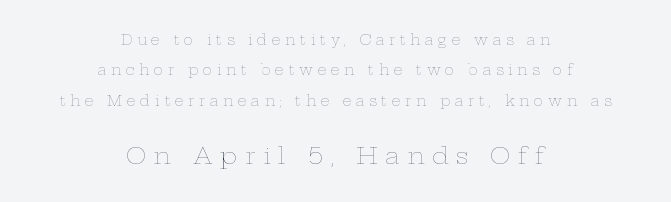
{"italic": "no", "bold": "no", "underline": "no", "align": "center", "line_spacing": "loose", "line_spacing_ratio": 2.17, "letter_spacing": "wide", "letter_spacing_em": 0.33, "larger_block": "second", "size_ratio": 1.64, "glyph_px": 23}
